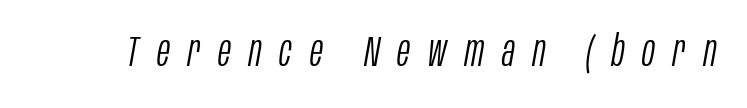
{"italic": "yes", "lean": "right", "slant_degrees": 10, "bold": "no", "weight": "light", "width": "condensed", "stroke_contrast": "low", "x_height": "large", "monospaced": "no", "underline": "no", "letter_spacing": "wide", "letter_spacing_em": 0.42, "glyph_px": 43}
